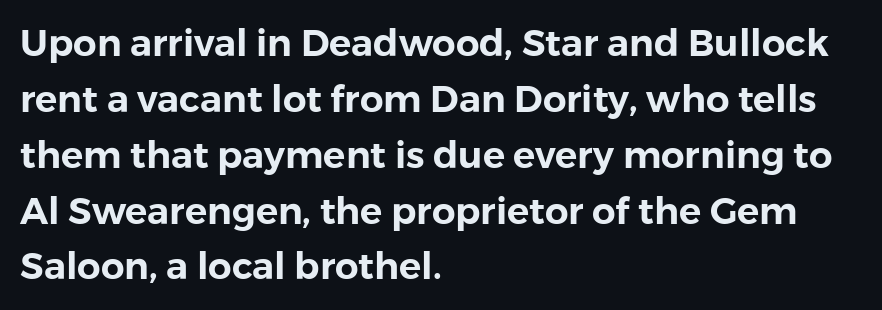
{"serif": "no", "italic": "no", "width": "normal", "x_height": "medium", "monospaced": "no", "underline": "no", "align": "left", "line_spacing": "normal", "line_spacing_ratio": 1.51, "letter_spacing": "normal", "letter_spacing_em": 0.0, "glyph_px": 37}
